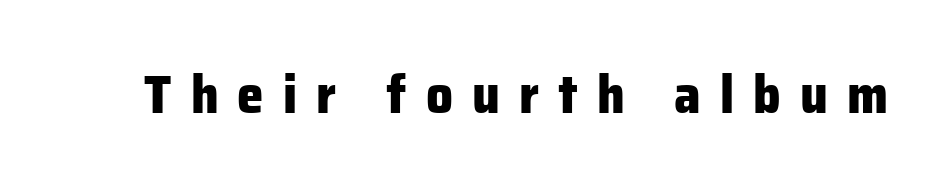
Q: Is the text bold? A: Yes.
Q: Is the text italic (slanted)? A: No, it is upright.
Q: Is the typeface a serif or a sans-serif typeface? A: Sans-serif.
Q: Is the text underlined? A: No.
Q: Is the spacing between letters normal or unusually wide? A: Unusually wide.
Q: Width (condensed, normal, or wide)? A: Normal.
Q: Stroke contrast? A: Low.
Q: x-height? A: Medium.
Q: Monospaced? A: No.
